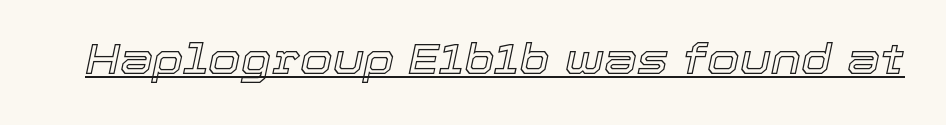
{"italic": "yes", "lean": "right", "slant_degrees": 12, "width": "normal", "x_height": "medium", "monospaced": "no", "underline": "yes", "letter_spacing": "normal", "letter_spacing_em": 0.0, "glyph_px": 42}
